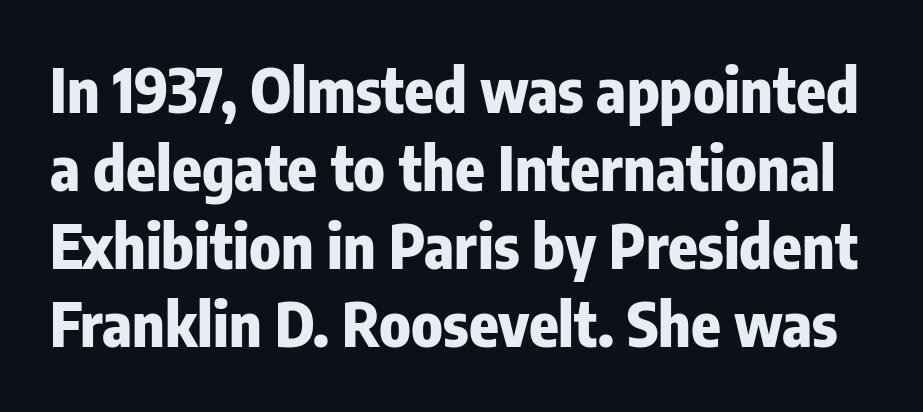
The image shows 61 px heavy, condensed sans-serif type, upright; set normal line spacing (1.28x), normal letter spacing, not underlined; low stroke contrast and a medium x-height.
